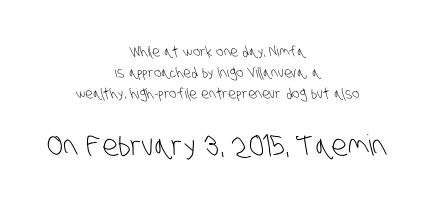
Descenders are the only things crossing below the line. Nothing unusual about the tracking: characters are spaced as the font intends. Leftover space on each line is divided equally before and after the words. The more generous point size was reserved for the lower chunk. The weight tops out at a normal text grade. Type style note: lacks serifs.
